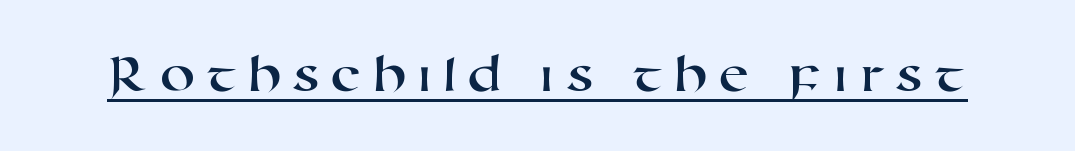
The image shows 57 px wide sans-serif type; set underlined; high stroke contrast and a medium x-height.
